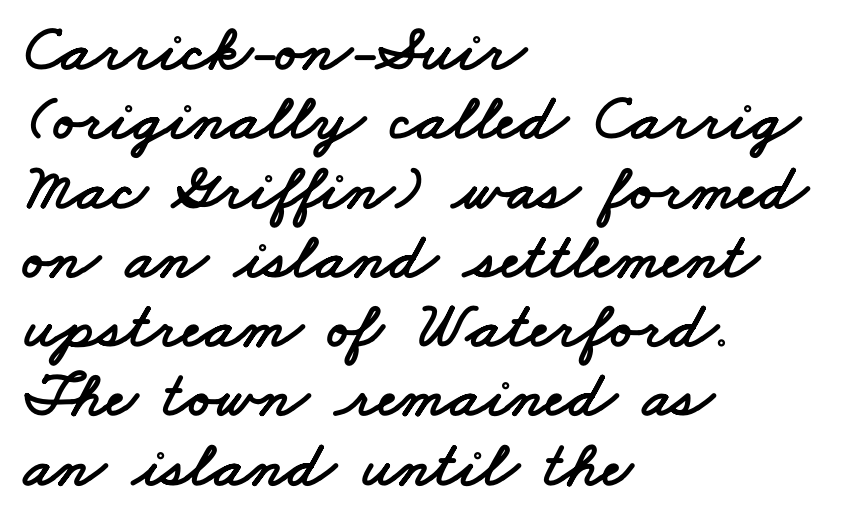
{"serif": "no", "width": "wide", "stroke_contrast": "low", "x_height": "small", "monospaced": "no", "underline": "no", "align": "left", "line_spacing": "tight", "line_spacing_ratio": 1.05, "letter_spacing": "normal", "letter_spacing_em": 0.0, "glyph_px": 66}
